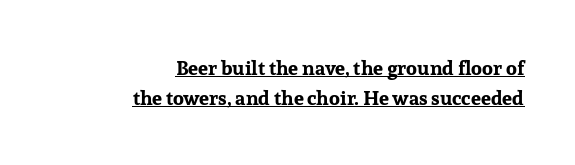
Q: Is the text bold? A: Yes.
Q: Is the text italic (slanted)? A: No, it is upright.
Q: Is the text underlined? A: Yes.
Q: How is the paragraph aligned? A: Right-aligned.
Q: Is the spacing between letters normal or unusually wide? A: Normal.
Q: Is the spacing between lines tight, normal or loose? A: Normal.
